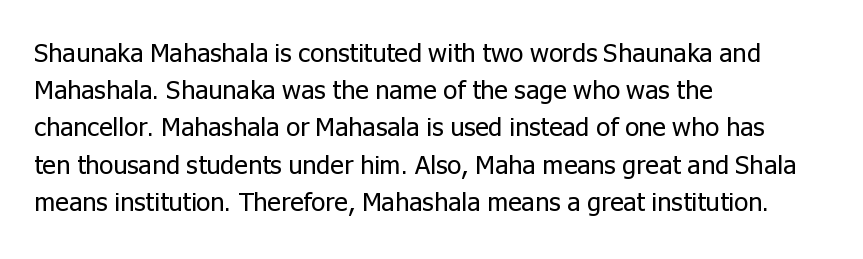
The image shows 26 px text type, upright; set left-aligned, normal line spacing (1.43x), normal letter spacing, not underlined.
